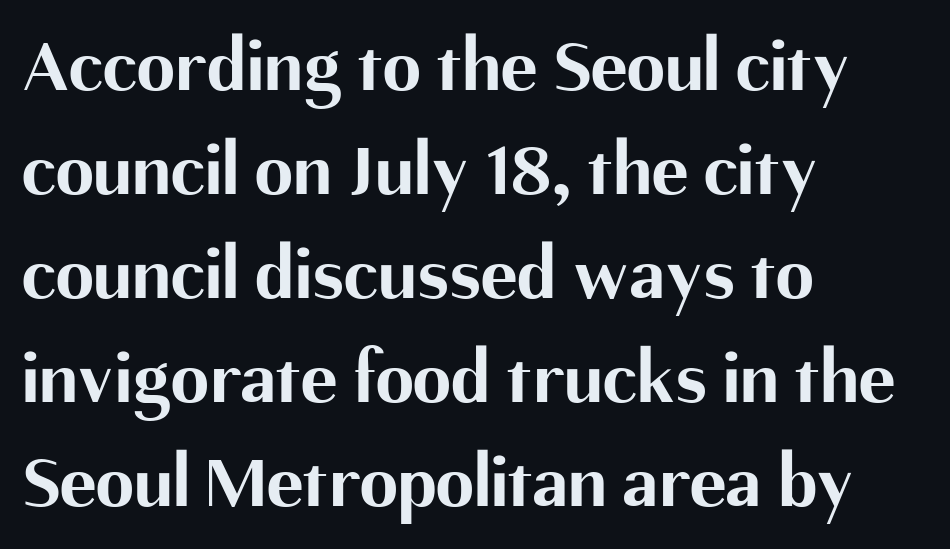
The passage shown is typeset with a sans-serif family. Is this a fixed-width face? No — the glyphs have proportional, varying widths. The rendering anchors every line to the left-hand side. Normally led — the rows are evenly, conventionally spaced. The characters look thick and weighty, a clear bold.
